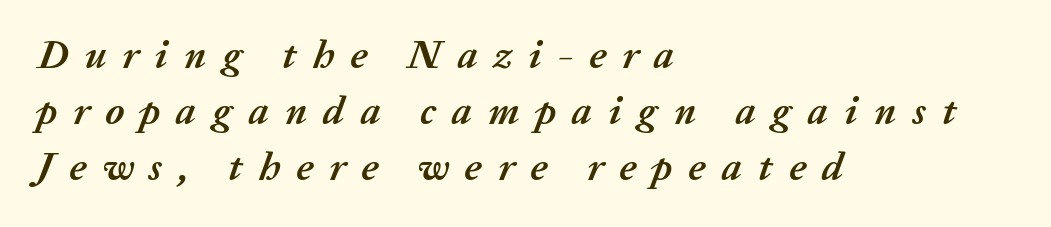
The image shows 40 px semibold type, italic (leaning right); set left-aligned, normal line spacing (1.4x), unusually wide letter spacing (+0.4 em), not underlined; medium stroke contrast and a medium x-height.
